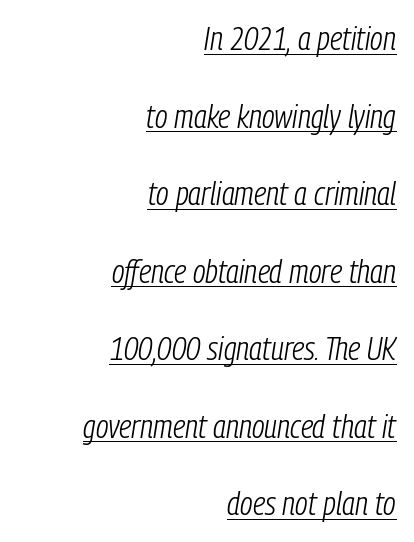
The image shows 33 px light, condensed type, italic (leaning right); set right-aligned, loose line spacing (2.35x), normal letter spacing, underlined; low stroke contrast and a medium x-height.
